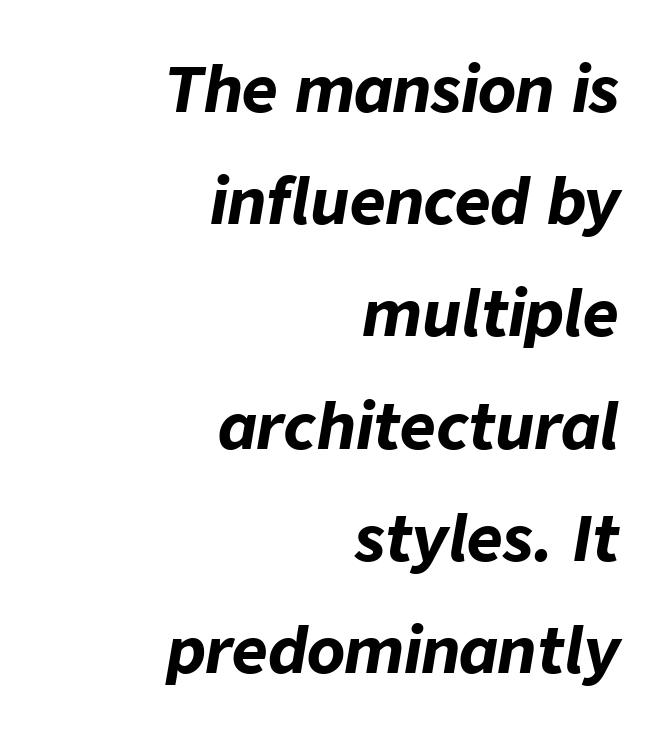
{"italic": "yes", "lean": "right", "slant_degrees": 9, "bold": "yes", "weight": "bold", "width": "normal", "stroke_contrast": "low", "x_height": "medium", "monospaced": "no", "underline": "no", "align": "right", "line_spacing_ratio": 1.81, "letter_spacing": "normal", "letter_spacing_em": 0.0, "glyph_px": 62}
